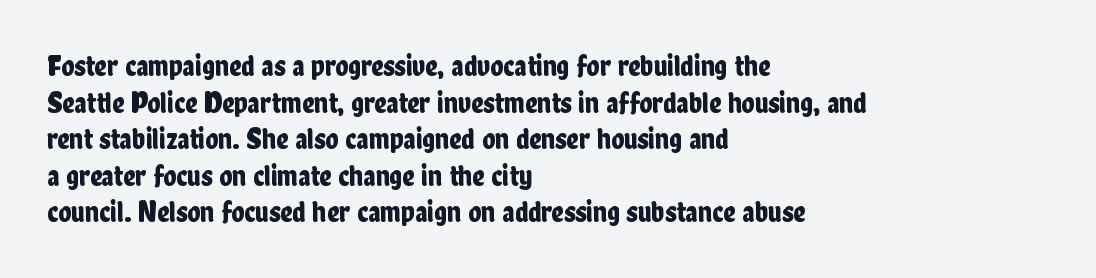
Is there any slant? The stems are plumb. Does extra space separate the letters? No, they use regular spacing. Type without underlining. Left-aligned paragraph, ragged on the right. No feet cap the strokes, marking this as sans-serif type.
